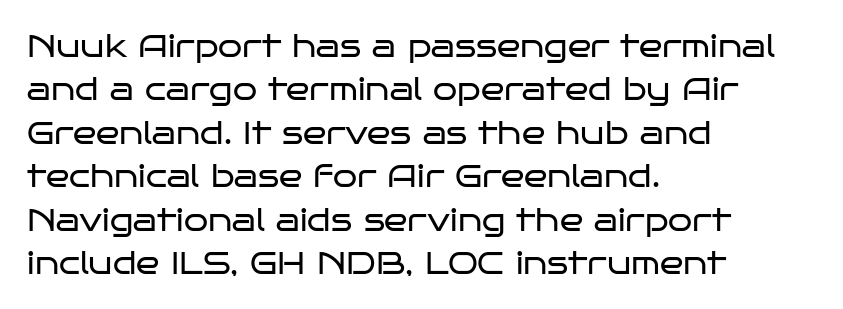
Q: Is the text bold? A: No.
Q: Is the text italic (slanted)? A: No, it is upright.
Q: Is the typeface a serif or a sans-serif typeface? A: Sans-serif.
Q: Is the text underlined? A: No.
Q: How is the paragraph aligned? A: Left-aligned.
Q: Is the spacing between letters normal or unusually wide? A: Normal.
Q: Is the spacing between lines tight, normal or loose? A: Normal.
Q: Width (condensed, normal, or wide)? A: Wide.
Q: Stroke contrast? A: Low.
Q: x-height? A: Large.
Q: Monospaced? A: No.
